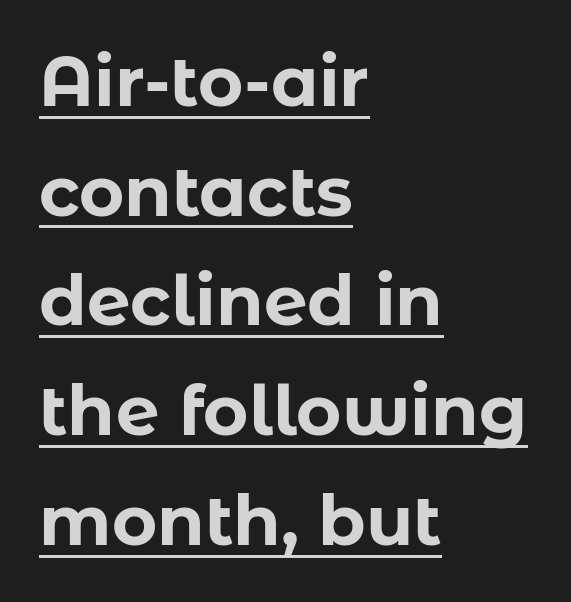
Q: Is the text bold? A: Yes.
Q: Is the text italic (slanted)? A: No, it is upright.
Q: Is the typeface a serif or a sans-serif typeface? A: Sans-serif.
Q: Is the text underlined? A: Yes.
Q: How is the paragraph aligned? A: Left-aligned.
Q: Is the spacing between letters normal or unusually wide? A: Normal.
Q: Is the spacing between lines tight, normal or loose? A: Normal.
Q: Width (condensed, normal, or wide)? A: Normal.
Q: Stroke contrast? A: Low.
Q: x-height? A: Medium.
Q: Monospaced? A: No.
